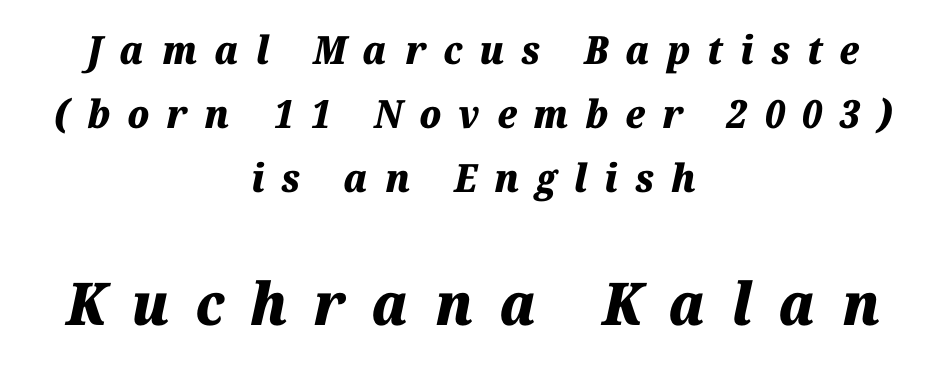
{"italic": "yes", "lean": "right", "slant_degrees": 12, "bold": "yes", "weight": "heavy", "width": "normal", "stroke_contrast": "medium", "x_height": "medium", "monospaced": "no", "underline": "no", "align": "center", "line_spacing": "normal", "line_spacing_ratio": 1.64, "letter_spacing": "wide", "letter_spacing_em": 0.44, "larger_block": "second", "size_ratio": 1.51, "glyph_px": 59}
